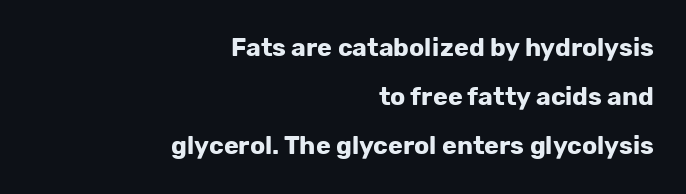
{"italic": "no", "bold": "yes", "underline": "no", "align": "right", "line_spacing": "loose", "line_spacing_ratio": 1.97, "letter_spacing": "normal", "letter_spacing_em": 0.0, "glyph_px": 25}
